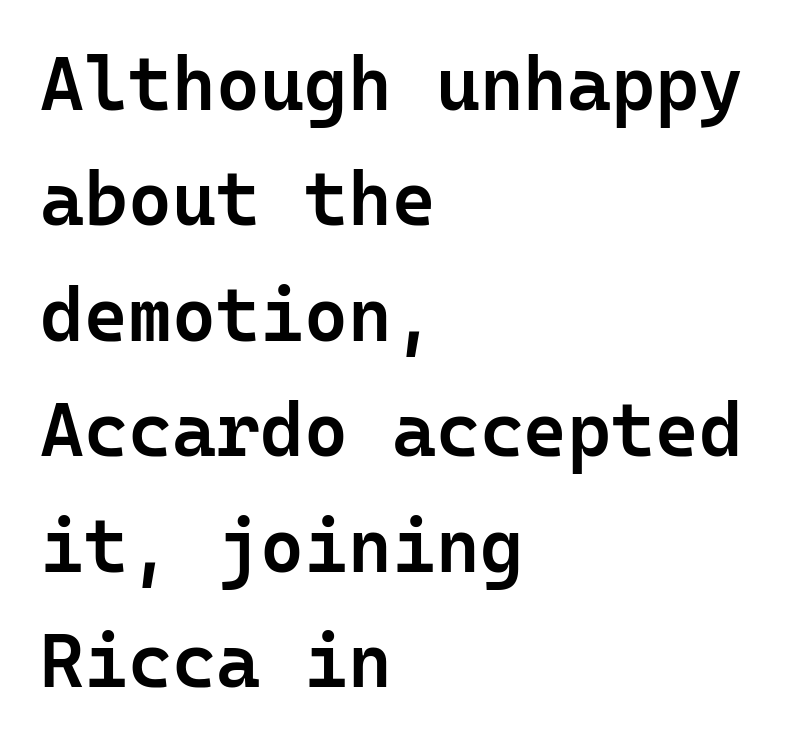
No extra tracking has been applied to these lines. Note the uniform advance width — an 'i' takes as much space as an 'm'. Unlike italic type, these characters show no tilt at all. These words are printed semibold, heavier than regular yet not bold. This is sans-serif lettering, the kind often seen on screens and signage. Notice how descenders clear the ascenders below comfortably — that's standard leading.
